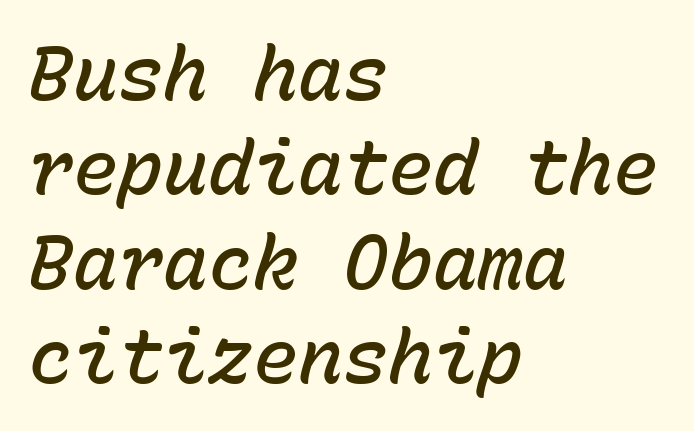
Strokes here are thickened, but only to semibold level. Normally led — the rows are evenly, conventionally spaced. Nobody drew a line under any word here. The gaps between neighbouring characters are ordinary and unremarkable. The rendering uses typewriter-style spacing with identical character cells.
